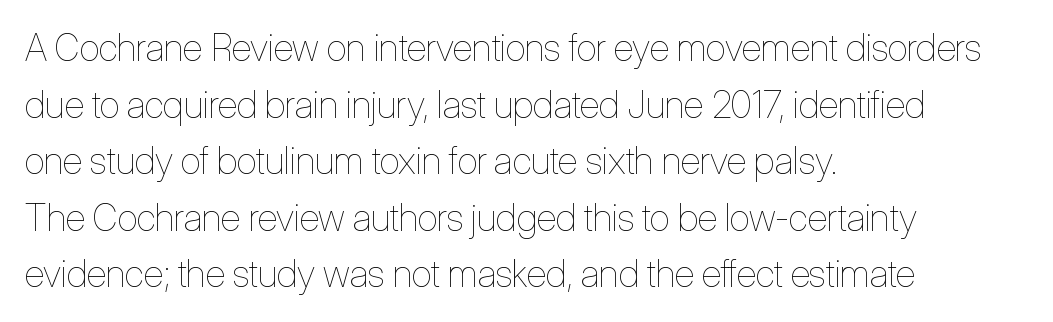
{"italic": "no", "bold": "no", "weight": "thin", "width": "condensed", "stroke_contrast": "low", "x_height": "medium", "monospaced": "no", "underline": "no", "align": "left", "line_spacing": "normal", "line_spacing_ratio": 1.53, "letter_spacing": "normal", "letter_spacing_em": 0.0, "glyph_px": 37}
